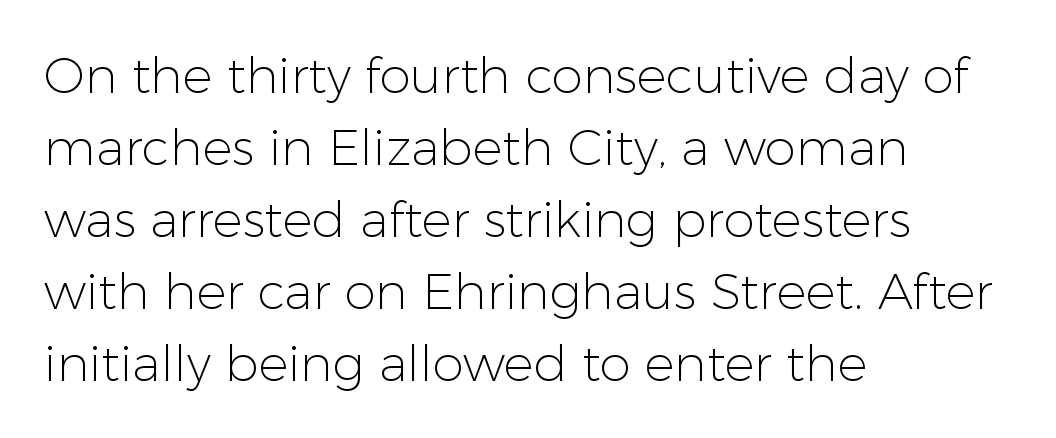
Any mark beneath the type? The region is blank. Heft: none added — not bold. No feet cap the strokes, marking this as sans-serif type. Does the leading feel generous? No, just average. The compositor pushed each line to the left boundary. You could call the tracking neutral — neither tight nor loose.
